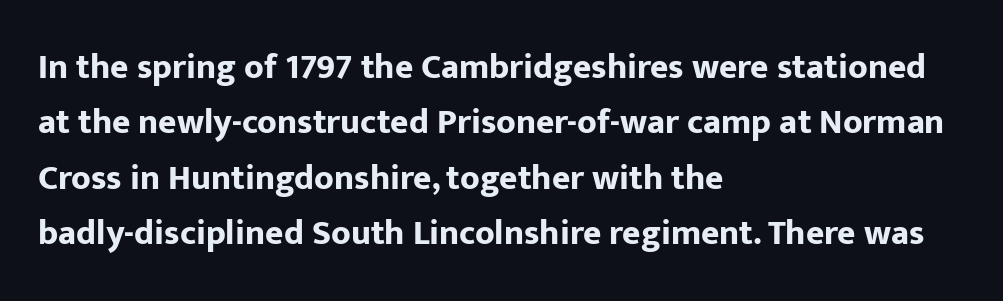
Do the letters lean? They stand straight. Glyph-to-glyph distance matches everyday printed text. Regarding serifs, this sample does without them. Strokes here are thick enough to call this a true bold.
